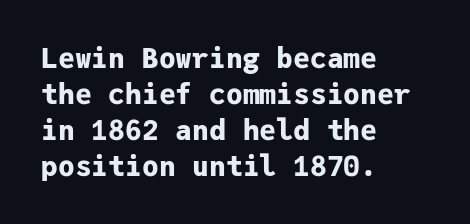
{"serif": "no", "italic": "no", "bold": "yes", "weight": "bold", "width": "normal", "stroke_contrast": "low", "x_height": "medium", "monospaced": "yes", "underline": "no", "align": "left", "line_spacing": "normal", "line_spacing_ratio": 1.28, "letter_spacing": "normal", "letter_spacing_em": 0.0, "glyph_px": 28}
